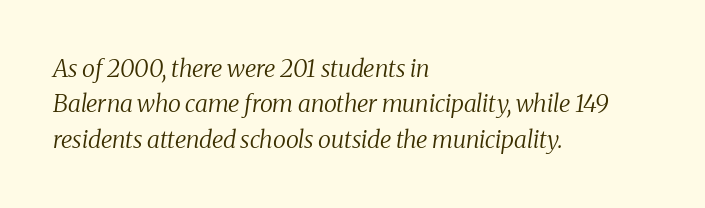
The image shows 24 px text type, italic (leaning right); set left-aligned, normal line spacing (1.47x), normal letter spacing, not underlined.
